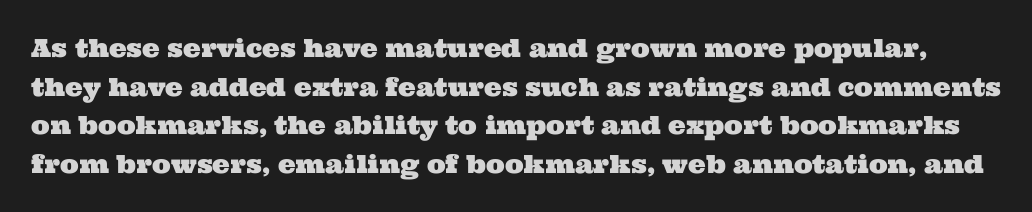
Q: Is the text underlined? A: No.
Q: Is the spacing between letters normal or unusually wide? A: Normal.
Q: Is the spacing between lines tight, normal or loose? A: Normal.
